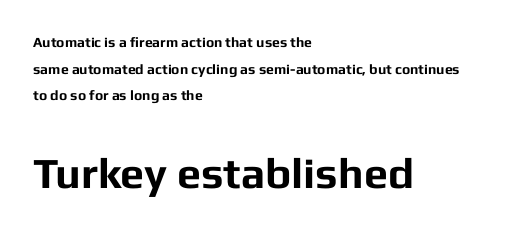
{"serif": "no", "italic": "no", "bold": "yes", "weight": "bold", "width": "normal", "stroke_contrast": "low", "x_height": "medium", "monospaced": "no", "underline": "no", "align": "left", "line_spacing": "loose", "line_spacing_ratio": 1.9, "letter_spacing": "normal", "letter_spacing_em": 0.0, "larger_block": "second", "size_ratio": 3.07, "glyph_px": 43}
